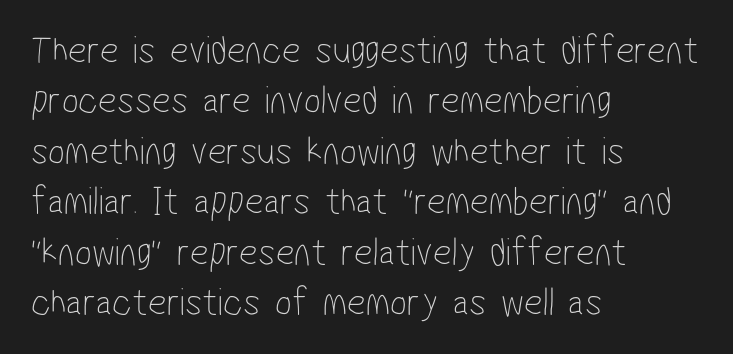
Caption: multi-line text, flush left, ragged right. You could not count columns in this text — the font is proportionally spaced. The face used here is a sans, in the tradition of grotesques and geometrics. Horizontal bands of white between lines are of average thickness. Descenders are the only things crossing below the line.
